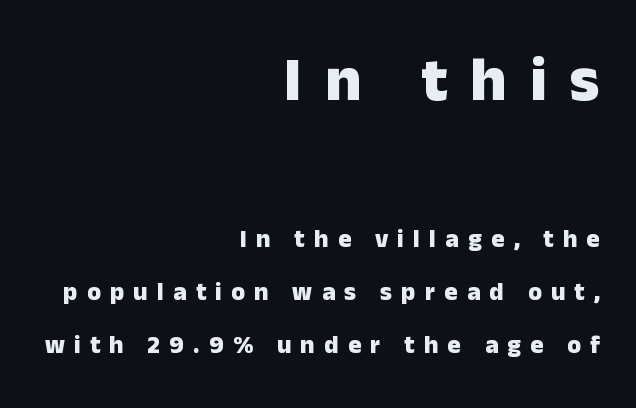
The image shows 63 px heavy sans-serif type, upright; set right-aligned, loose line spacing (2.13x), unusually wide letter spacing (+0.37 em), not underlined; the first (top) block is 2.52x larger; low stroke contrast and a medium x-height.
